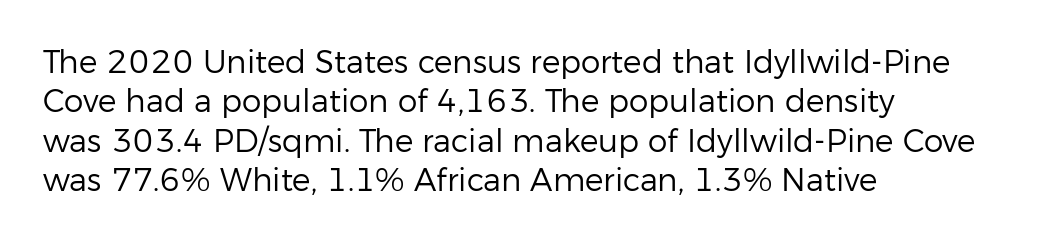
Q: Is the text bold? A: No.
Q: Is the text italic (slanted)? A: No, it is upright.
Q: Is the typeface a serif or a sans-serif typeface? A: Sans-serif.
Q: Is the text underlined? A: No.
Q: How is the paragraph aligned? A: Left-aligned.
Q: Is the spacing between letters normal or unusually wide? A: Normal.
Q: Is the spacing between lines tight, normal or loose? A: Normal.
Q: Width (condensed, normal, or wide)? A: Normal.
Q: Stroke contrast? A: Low.
Q: x-height? A: Medium.
Q: Monospaced? A: No.
